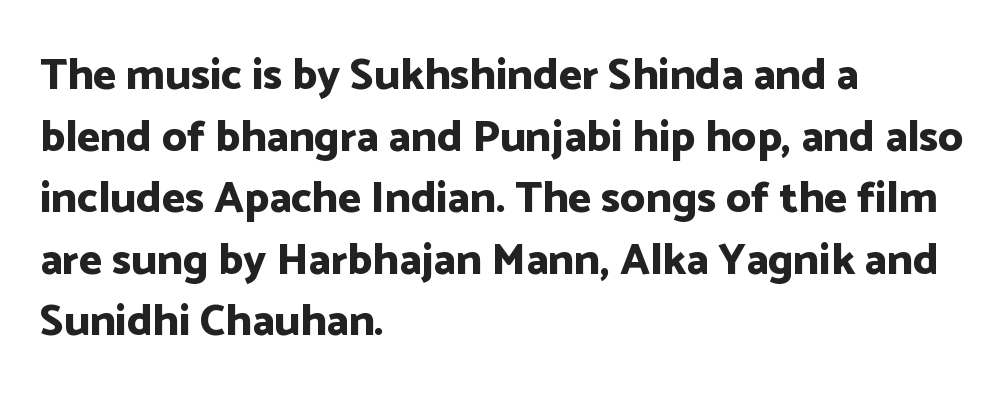
The image shows 44 px bold sans-serif type, upright; set left-aligned, normal line spacing (1.4x), normal letter spacing, not underlined; low stroke contrast and a medium x-height.
